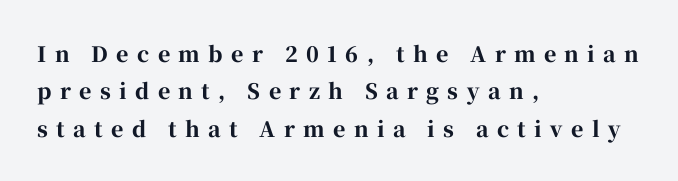
Q: Is the text bold? A: Yes.
Q: Is the text italic (slanted)? A: No, it is upright.
Q: Is the text underlined? A: No.
Q: How is the paragraph aligned? A: Left-aligned.
Q: Is the spacing between letters normal or unusually wide? A: Unusually wide.
